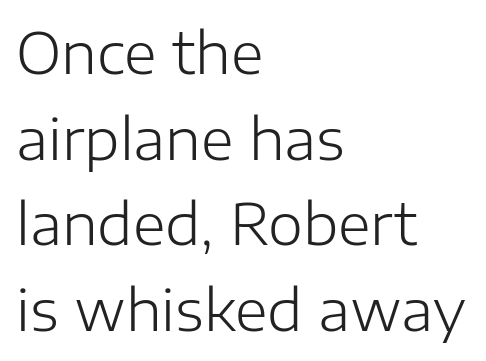
The image shows 56 px light sans-serif type, upright; set left-aligned, normal line spacing (1.53x), normal letter spacing, not underlined; low stroke contrast and a medium x-height.
